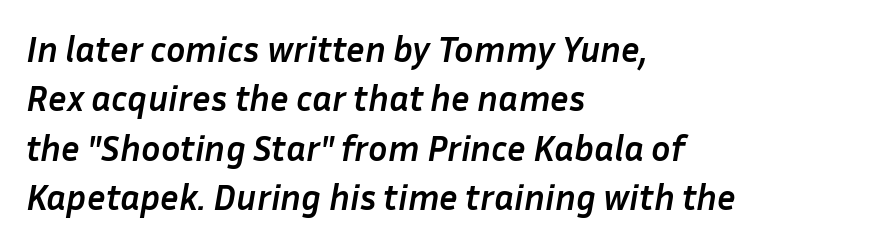
Glyph-to-glyph distance matches everyday printed text. Stroke thickness is high; the sample reads as a true bold. Here the designer chose a conventional face with non-uniform glyph widths. Type without underlining.
